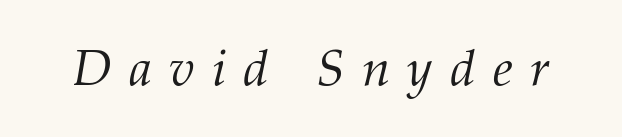
The image shows 51 px light serif type, italic (leaning right); set unusually wide letter spacing (+0.34 em), not underlined; medium stroke contrast and a medium x-height.
